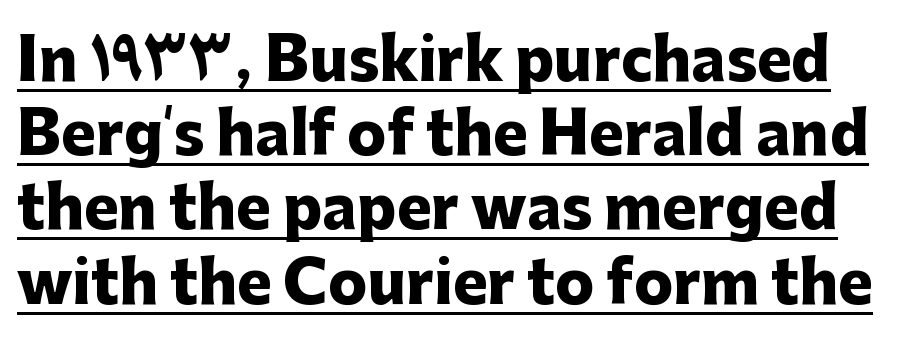
The image shows 58 px heavy sans-serif type, upright; set normal line spacing (1.28x), normal letter spacing, underlined; low stroke contrast and a medium x-height.
